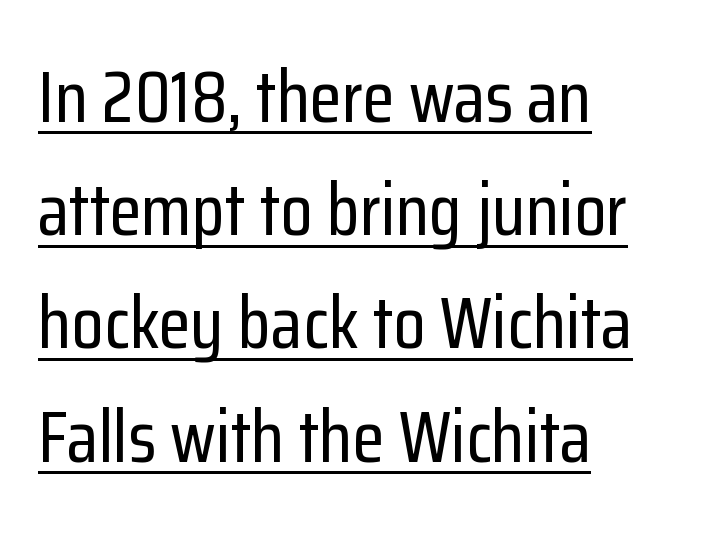
Q: Is the text italic (slanted)? A: No, it is upright.
Q: Is the typeface a serif or a sans-serif typeface? A: Sans-serif.
Q: Is the text underlined? A: Yes.
Q: How is the paragraph aligned? A: Left-aligned.
Q: Is the spacing between letters normal or unusually wide? A: Normal.
Q: Is the spacing between lines tight, normal or loose? A: Normal.
Q: Width (condensed, normal, or wide)? A: Condensed.
Q: Stroke contrast? A: Low.
Q: x-height? A: Medium.
Q: Monospaced? A: No.
